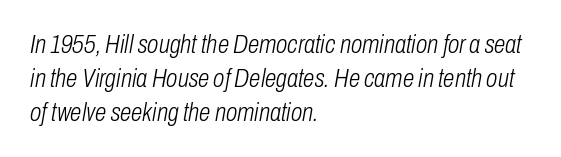
The image shows 26 px text type, italic (leaning right); set left-aligned, normal line spacing (1.3x), normal letter spacing, not underlined.
